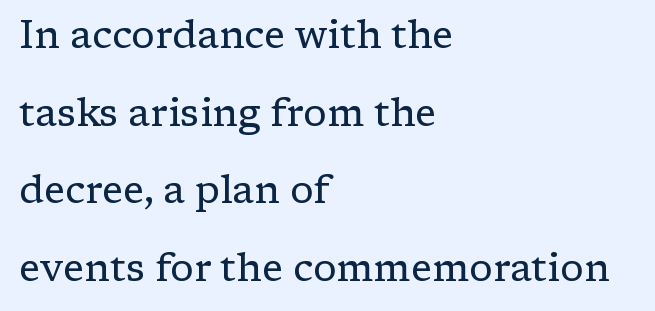
Q: Is the text bold? A: No.
Q: Is the text italic (slanted)? A: No, it is upright.
Q: Is the typeface a serif or a sans-serif typeface? A: Serif.
Q: Is the text underlined? A: No.
Q: How is the paragraph aligned? A: Left-aligned.
Q: Is the spacing between letters normal or unusually wide? A: Normal.
Q: Is the spacing between lines tight, normal or loose? A: Loose.
Q: Width (condensed, normal, or wide)? A: Normal.
Q: Stroke contrast? A: Low.
Q: x-height? A: Medium.
Q: Monospaced? A: No.
